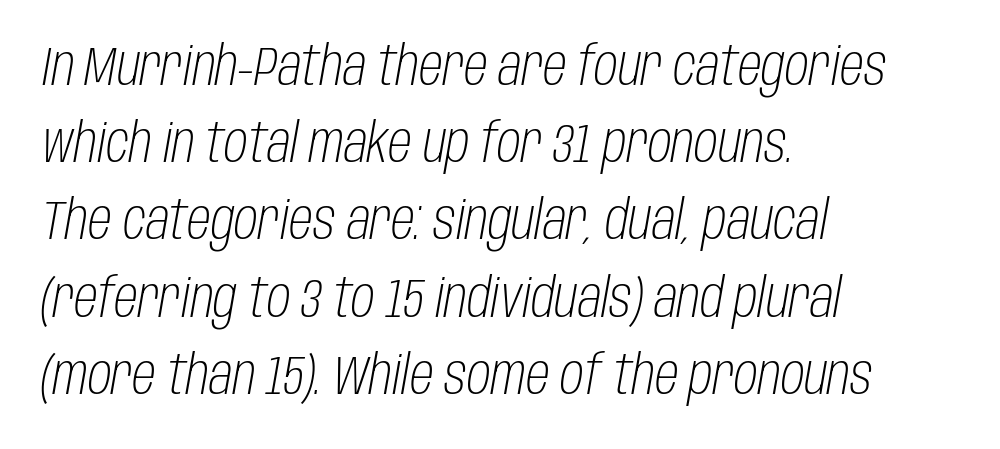
Q: Is the text bold? A: No.
Q: Is the text italic (slanted)? A: Yes, it leans right by about 10 degrees.
Q: Is the text underlined? A: No.
Q: How is the paragraph aligned? A: Left-aligned.
Q: Is the spacing between letters normal or unusually wide? A: Normal.
Q: Is the spacing between lines tight, normal or loose? A: Normal.
Q: Width (condensed, normal, or wide)? A: Condensed.
Q: Stroke contrast? A: Low.
Q: x-height? A: Large.
Q: Monospaced? A: No.
